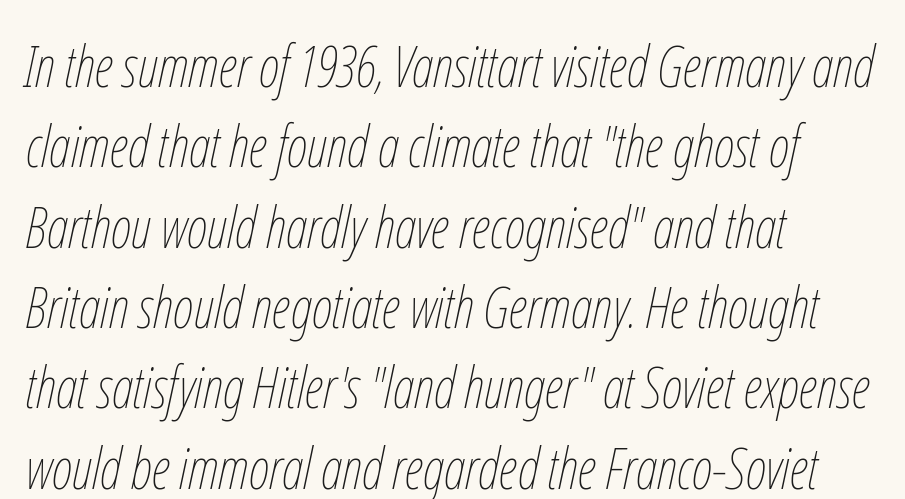
The image shows 57 px thin, condensed type, italic (leaning right); set left-aligned, normal line spacing (1.41x), normal letter spacing, not underlined; low stroke contrast and a medium x-height.
